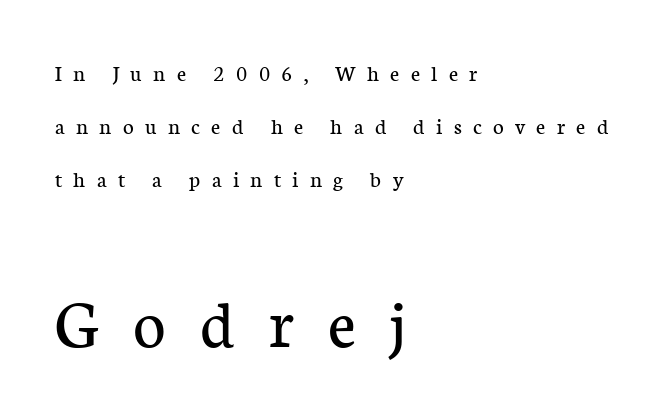
Think of a printed novel: that variable character pitch is what you see here. The passage shown is not bold in any degree. Glyph-to-glyph distance is far greater than everyday printed text. What kind of face is this? One with serifs.
